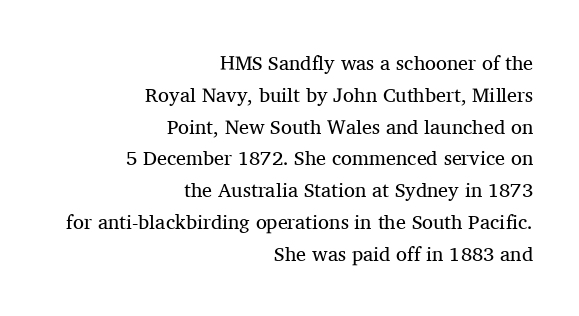
Q: Is the text bold? A: No.
Q: Is the text italic (slanted)? A: No, it is upright.
Q: Is the text underlined? A: No.
Q: How is the paragraph aligned? A: Right-aligned.
Q: Is the spacing between letters normal or unusually wide? A: Normal.
Q: Is the spacing between lines tight, normal or loose? A: Normal.
